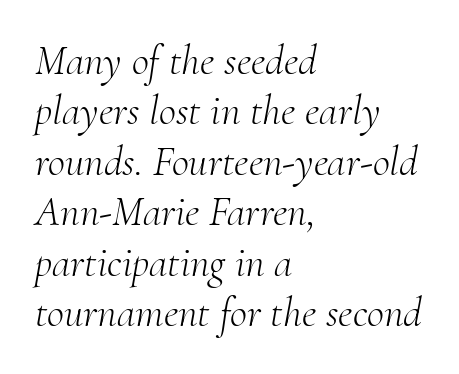
The image shows 42 px light serif type, italic (leaning right); set left-aligned, line spacing 1.2x, normal letter spacing, not underlined; medium stroke contrast and a small x-height.
